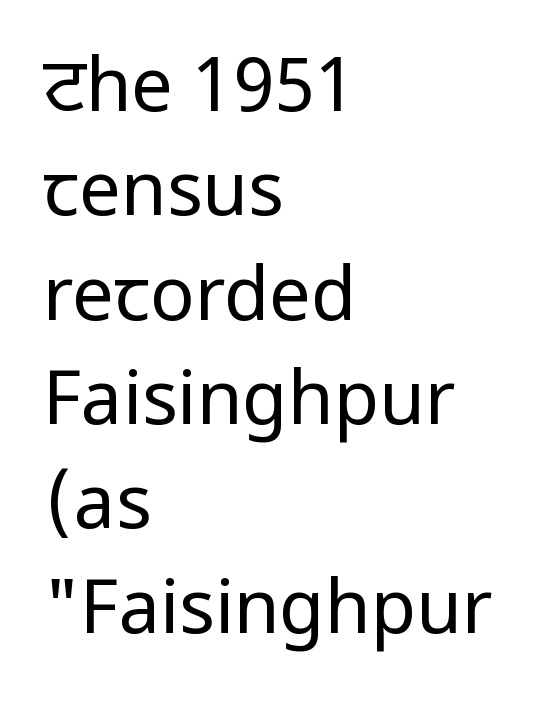
Q: Is the text bold? A: No.
Q: Is the text italic (slanted)? A: No, it is upright.
Q: Is the typeface a serif or a sans-serif typeface? A: Sans-serif.
Q: Is the text underlined? A: No.
Q: How is the paragraph aligned? A: Left-aligned.
Q: Is the spacing between letters normal or unusually wide? A: Normal.
Q: Is the spacing between lines tight, normal or loose? A: Normal.
Q: Width (condensed, normal, or wide)? A: Condensed.
Q: Stroke contrast? A: Low.
Q: x-height? A: Large.
Q: Monospaced? A: No.
